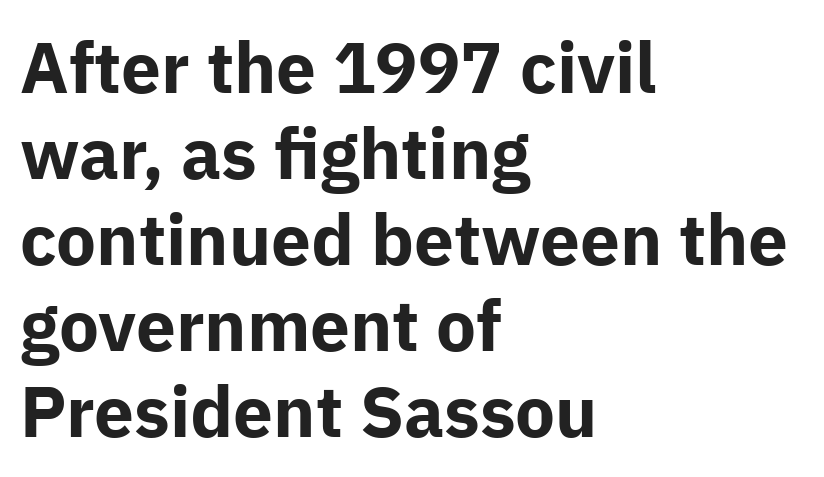
What stands out about the letter spacing? Nothing — it is the standard amount. Nothing sits at the stroke ends, so this counts as sans-serif. The compositor pushed each line to the left boundary. This sample uses an upright cut, with every glyph sitting square on the baseline.
